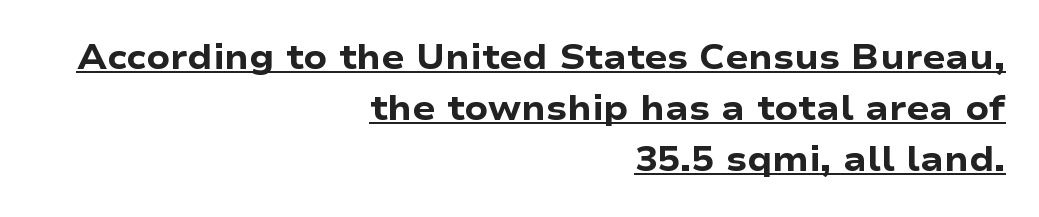
The image shows 34 px heavy, wide sans-serif type, upright; set right-aligned, normal line spacing (1.5x), normal letter spacing, underlined; low stroke contrast and a medium x-height.
